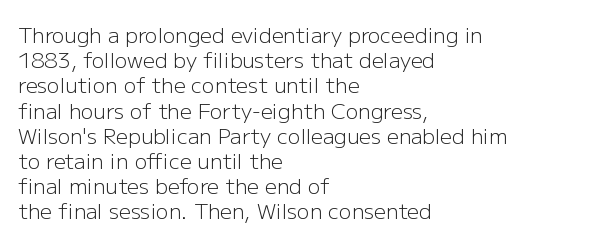
{"italic": "no", "bold": "no", "underline": "no", "align": "left", "line_spacing_ratio": 1.2, "letter_spacing": "normal", "letter_spacing_em": 0.0, "glyph_px": 21}
